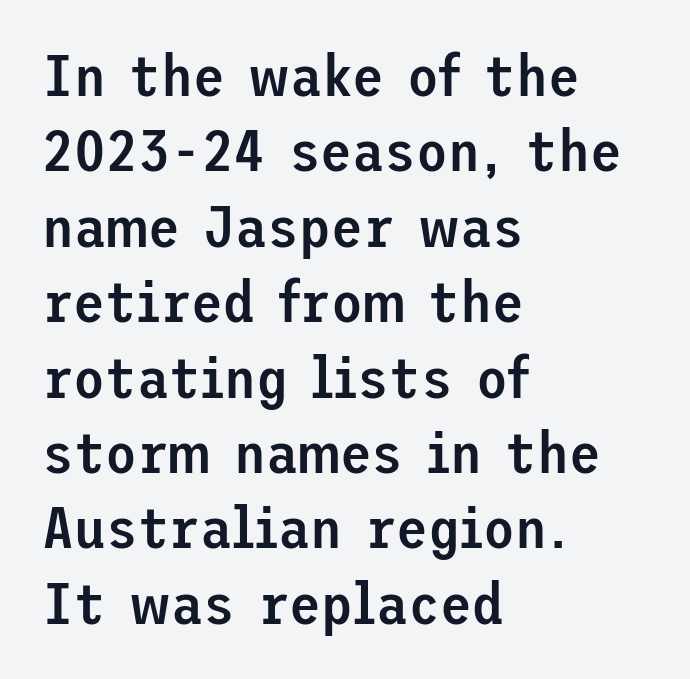
Q: Is the text bold? A: Semi-bold.
Q: Is the text italic (slanted)? A: No, it is upright.
Q: Is the typeface a serif or a sans-serif typeface? A: Sans-serif.
Q: Is the text underlined? A: No.
Q: How is the paragraph aligned? A: Left-aligned.
Q: Is the spacing between letters normal or unusually wide? A: Normal.
Q: Is the spacing between lines tight, normal or loose? A: Normal.
Q: Width (condensed, normal, or wide)? A: Normal.
Q: Stroke contrast? A: Low.
Q: x-height? A: Medium.
